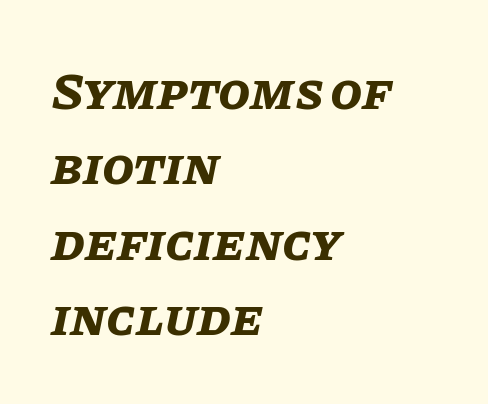
The image shows 52 px bold type, italic (leaning right); set left-aligned, normal line spacing (1.45x), normal letter spacing, not underlined; low stroke contrast and a large x-height.
